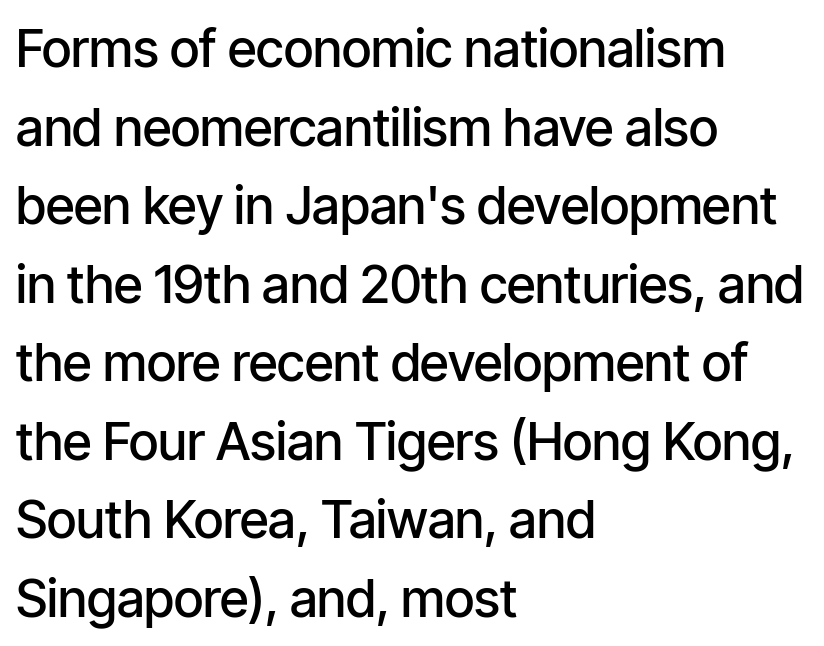
The image shows 52 px semibold, condensed sans-serif type, upright; set left-aligned, normal line spacing (1.51x), normal letter spacing, not underlined; low stroke contrast and a medium x-height.
